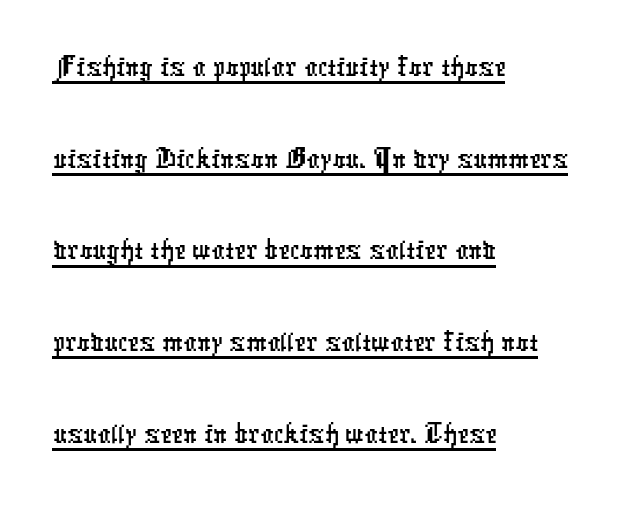
The rag falls on the right side of this text block. What decoration does the sample have? An underline. The designer went with a sans here, leaving each stem footless. Honestly, the row spacing looks completely unremarkable. Compared with typical body copy, the letter spacing here is the same.
